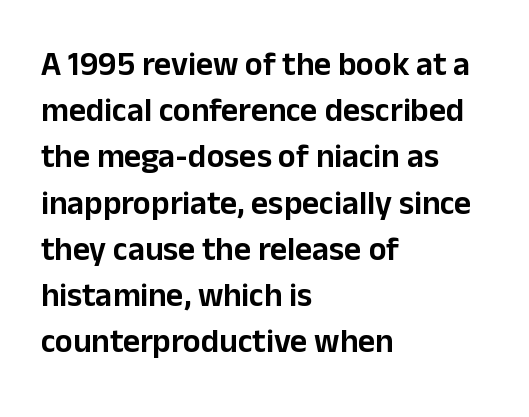
Q: Is the text italic (slanted)? A: No, it is upright.
Q: Is the typeface a serif or a sans-serif typeface? A: Sans-serif.
Q: Is the text underlined? A: No.
Q: How is the paragraph aligned? A: Left-aligned.
Q: Is the spacing between letters normal or unusually wide? A: Normal.
Q: Is the spacing between lines tight, normal or loose? A: Normal.
Q: Width (condensed, normal, or wide)? A: Normal.
Q: Stroke contrast? A: Low.
Q: x-height? A: Medium.
Q: Monospaced? A: No.
